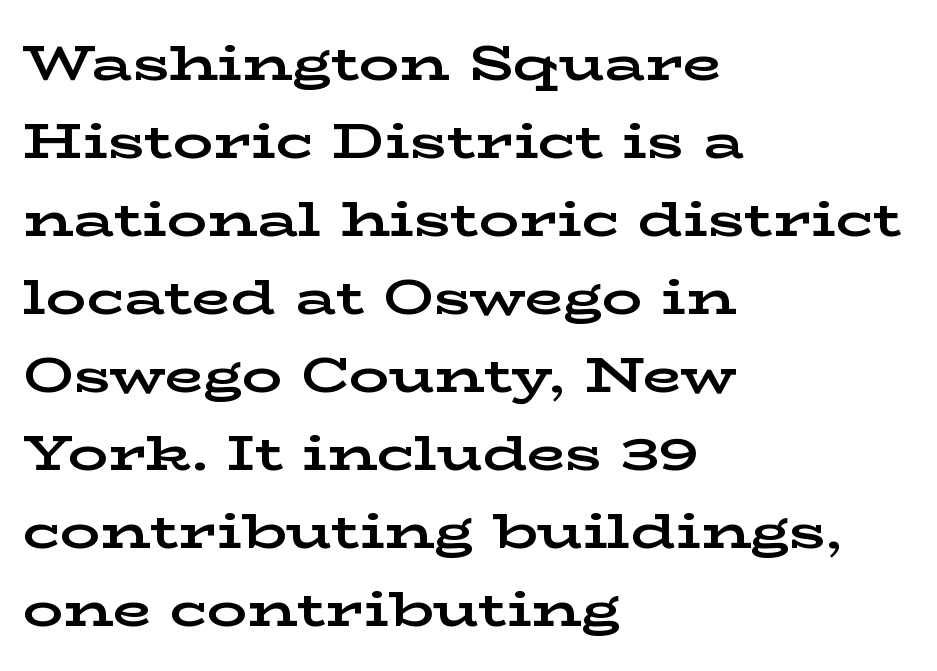
Q: Is the text bold? A: Yes.
Q: Is the text italic (slanted)? A: No, it is upright.
Q: Is the typeface a serif or a sans-serif typeface? A: Serif.
Q: Is the text underlined? A: No.
Q: How is the paragraph aligned? A: Left-aligned.
Q: Is the spacing between letters normal or unusually wide? A: Normal.
Q: Is the spacing between lines tight, normal or loose? A: Normal.
Q: Width (condensed, normal, or wide)? A: Wide.
Q: Stroke contrast? A: Low.
Q: x-height? A: Medium.
Q: Monospaced? A: No.
